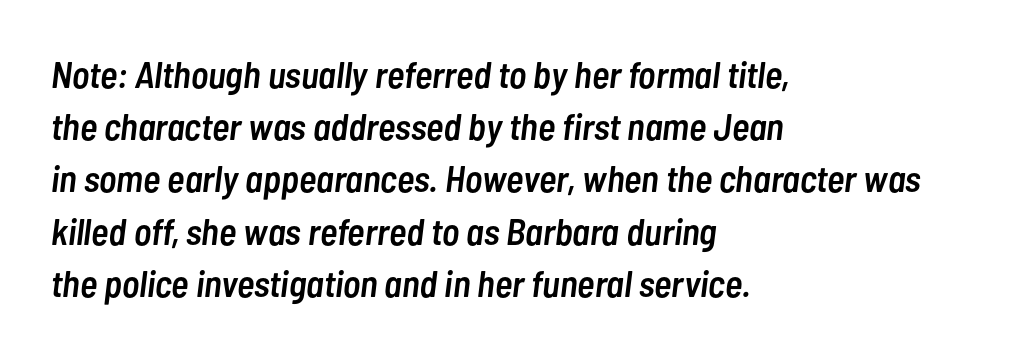
Q: Is the text bold? A: Semi-bold.
Q: Is the text italic (slanted)? A: Yes, it leans right by about 7 degrees.
Q: Is the text underlined? A: No.
Q: How is the paragraph aligned? A: Left-aligned.
Q: Is the spacing between letters normal or unusually wide? A: Normal.
Q: Is the spacing between lines tight, normal or loose? A: Normal.
Q: Width (condensed, normal, or wide)? A: Condensed.
Q: Stroke contrast? A: Low.
Q: x-height? A: Medium.
Q: Monospaced? A: No.
